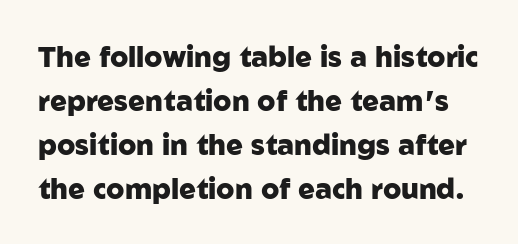
The image shows 28 px heavy sans-serif type, upright; set normal line spacing (1.57x), normal letter spacing, not underlined; low stroke contrast and a medium x-height.
